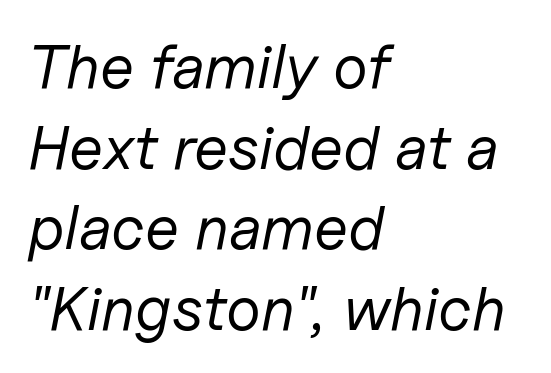
The image shows 62 px regular-weight type, italic (leaning right); set left-aligned, normal line spacing (1.3x), normal letter spacing, not underlined; low stroke contrast and a medium x-height.
